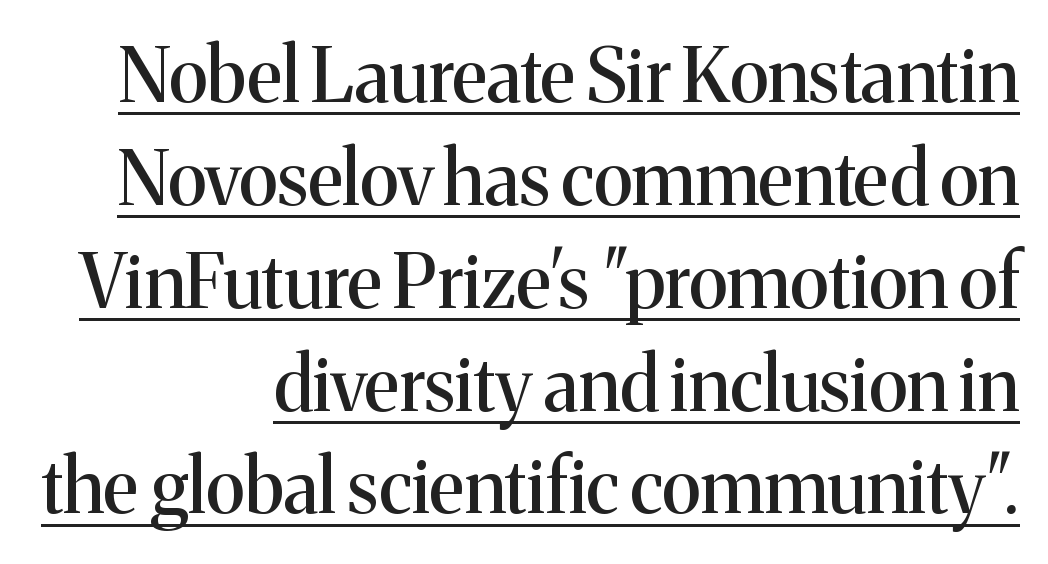
Q: Is the text italic (slanted)? A: No, it is upright.
Q: Is the typeface a serif or a sans-serif typeface? A: Serif.
Q: Is the text underlined? A: Yes.
Q: Is the spacing between letters normal or unusually wide? A: Normal.
Q: Is the spacing between lines tight, normal or loose? A: Normal.
Q: Width (condensed, normal, or wide)? A: Normal.
Q: Stroke contrast? A: Medium.
Q: x-height? A: Medium.
Q: Monospaced? A: No.
